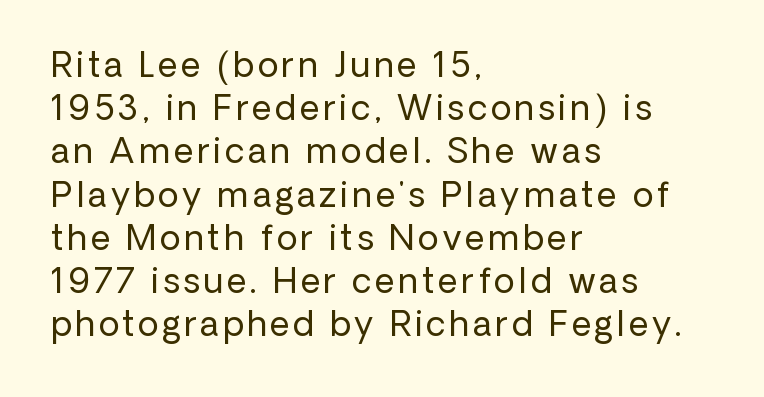
The image shows 34 px regular-weight sans-serif type, upright; set left-aligned, normal line spacing (1.27x), not underlined; low stroke contrast and a medium x-height.
